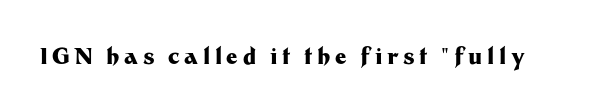
{"italic": "no", "bold": "yes", "underline": "no", "letter_spacing": "wide", "letter_spacing_em": 0.21, "glyph_px": 22}
